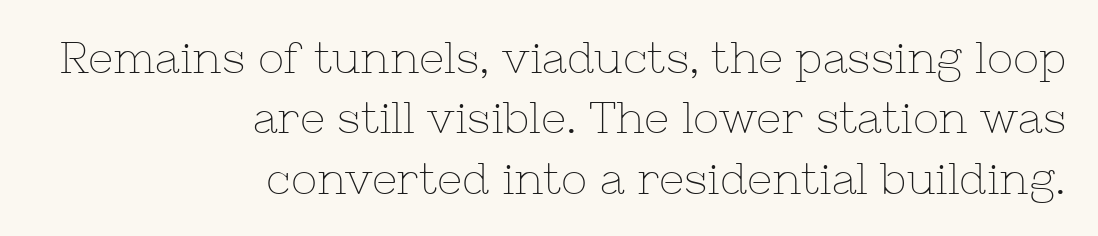
{"serif": "yes", "italic": "no", "bold": "no", "weight": "thin", "width": "normal", "stroke_contrast": "low", "x_height": "medium", "monospaced": "no", "underline": "no", "align": "right", "line_spacing": "normal", "line_spacing_ratio": 1.37, "letter_spacing": "normal", "letter_spacing_em": 0.0, "glyph_px": 44}
